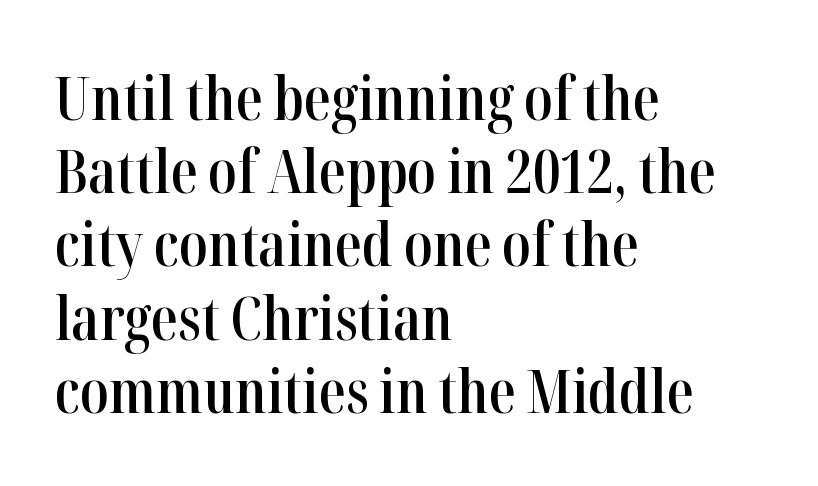
The image shows 60 px semibold, condensed serif type, upright; set left-aligned, line spacing 1.22x, normal letter spacing, not underlined; high stroke contrast and a medium x-height.
